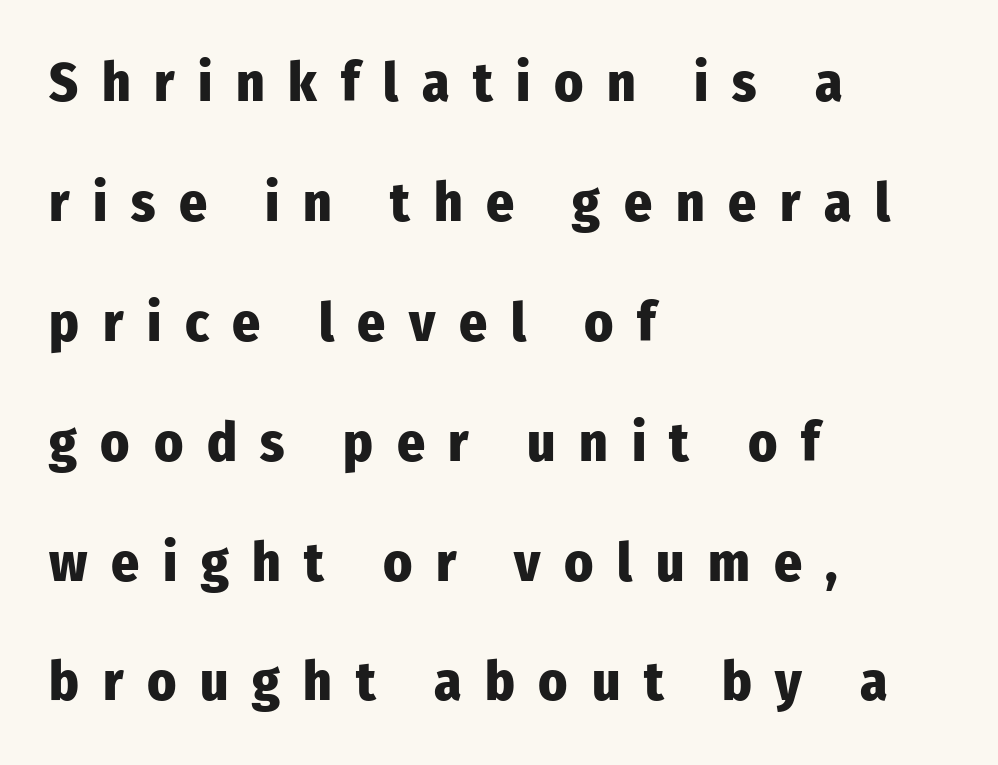
Between one letter and the next there's a generous, obvious gap. Decoration check: the copy has no underline. The characters display no serif detailing; their extremities are plain. How would I describe the line gaps? Wide and relaxed.
